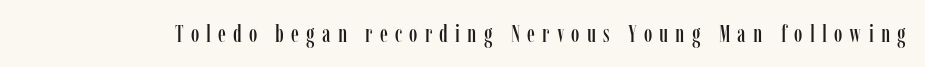
{"italic": "no", "underline": "no", "letter_spacing": "wide", "letter_spacing_em": 0.3, "glyph_px": 24}
